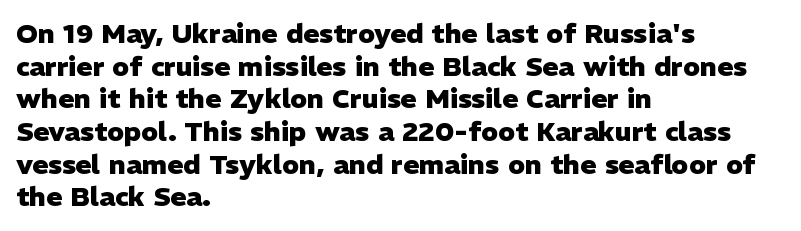
Q: Is the text bold? A: Yes.
Q: Is the text italic (slanted)? A: No, it is upright.
Q: Is the text underlined? A: No.
Q: How is the paragraph aligned? A: Left-aligned.
Q: Is the spacing between letters normal or unusually wide? A: Normal.
